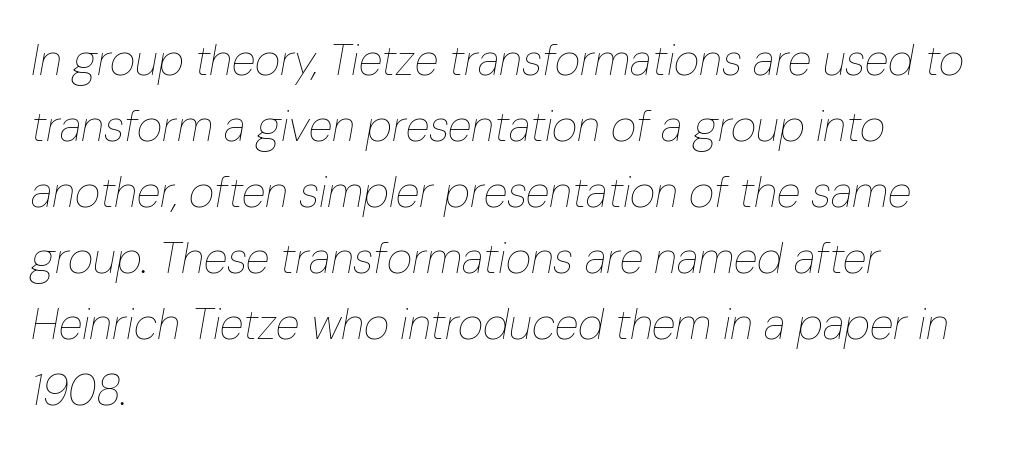
The rendering uses a moderate line-height, typical for paragraphs. Left-aligned paragraph, ragged on the right. The lettering tilts uniformly, giving the passage an italic look. Varying glyph widths throughout — classic text-font behaviour.
